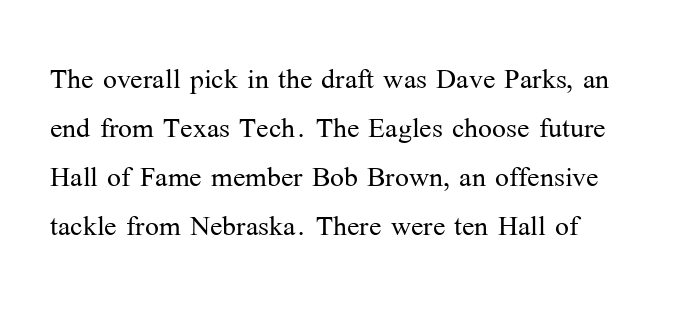
On a weight scale, this lands at 450 or below. This sample uses a serif face. Descenders are the only things crossing below the line. Quick note: interline space is typical. If you drew a line through each stem, it would be perfectly vertical.
